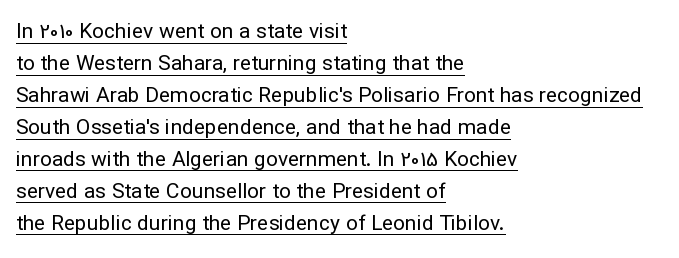
Each new line begins a customary step beneath the previous one. Weight: regular or lighter. The axis of the letterforms is exactly vertical. The text block is weighted toward the left margin, trailing off unevenly rightward. Does a line run under the words? Yes, clearly.
